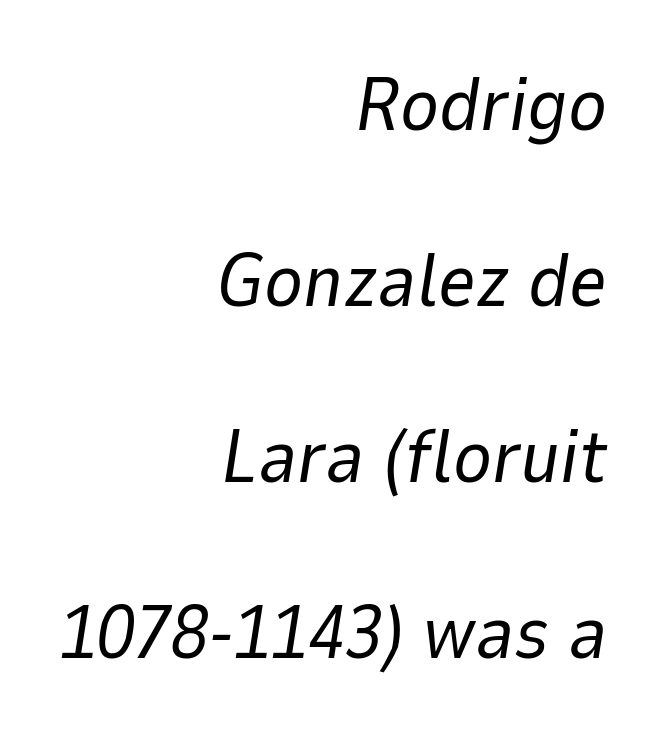
Q: Is the text bold? A: No.
Q: Is the text italic (slanted)? A: Yes, it leans right by about 9 degrees.
Q: Is the text underlined? A: No.
Q: How is the paragraph aligned? A: Right-aligned.
Q: Is the spacing between letters normal or unusually wide? A: Normal.
Q: Is the spacing between lines tight, normal or loose? A: Loose.
Q: Width (condensed, normal, or wide)? A: Normal.
Q: Stroke contrast? A: Low.
Q: x-height? A: Medium.
Q: Monospaced? A: No.
